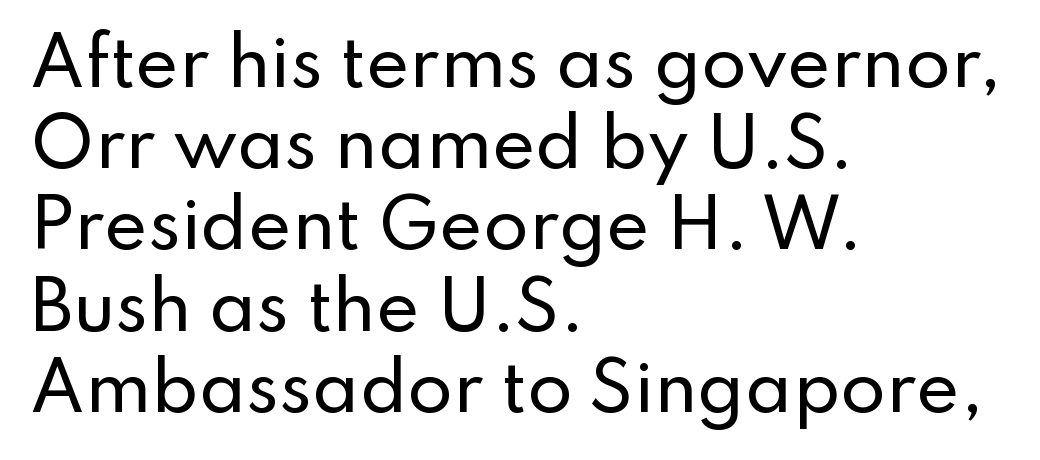
Q: Is the text italic (slanted)? A: No, it is upright.
Q: Is the typeface a serif or a sans-serif typeface? A: Sans-serif.
Q: Is the text underlined? A: No.
Q: How is the paragraph aligned? A: Left-aligned.
Q: Is the spacing between letters normal or unusually wide? A: Normal.
Q: Width (condensed, normal, or wide)? A: Normal.
Q: Stroke contrast? A: Low.
Q: x-height? A: Small.
Q: Monospaced? A: No.
